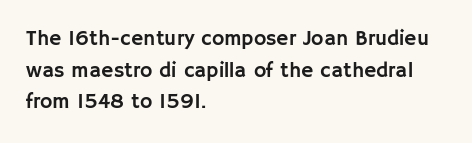
{"italic": "no", "underline": "no", "align": "left", "line_spacing": "normal", "line_spacing_ratio": 1.51, "letter_spacing": "normal", "letter_spacing_em": 0.0, "glyph_px": 21}
